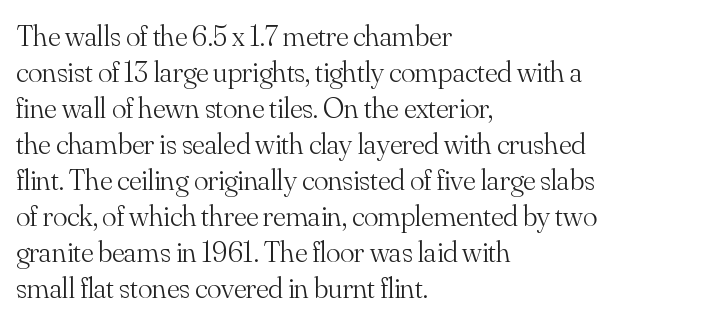
{"serif": "yes", "italic": "no", "bold": "no", "weight": "light", "width": "normal", "stroke_contrast": "medium", "x_height": "small", "monospaced": "no", "underline": "no", "align": "left", "line_spacing_ratio": 1.2, "letter_spacing": "normal", "letter_spacing_em": 0.0, "glyph_px": 30}
